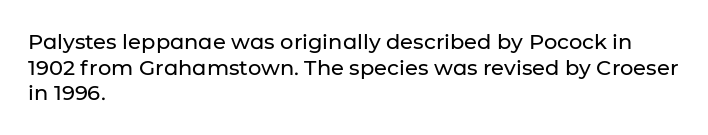
The image shows 21 px text type, upright; set left-aligned, line spacing 1.22x, normal letter spacing, not underlined.
